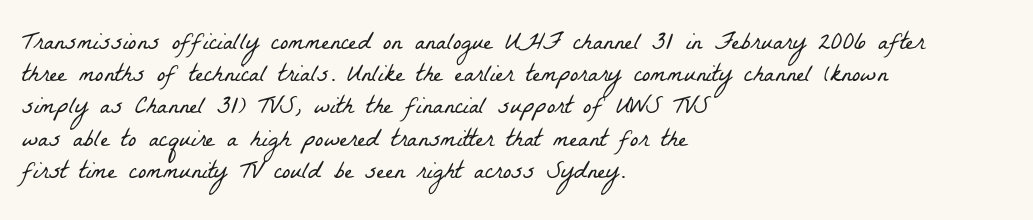
Vertical stems look standard width or narrower in stroke. Plain, unruled lines of type. How would I describe the line gaps? Plain and ordinary. The ragged edge is on the right, which tells us the setting is flush left. The letterforms sit shoulder to shoulder at normal distance.
